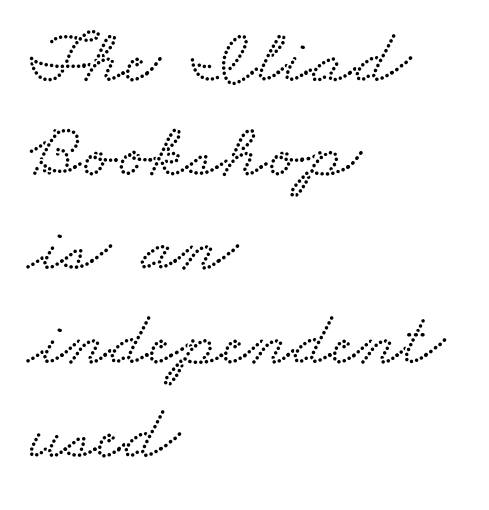
{"serif": "yes", "width": "wide", "stroke_contrast": "low", "x_height": "small", "monospaced": "no", "underline": "no", "align": "left", "line_spacing_ratio": 1.22, "letter_spacing": "normal", "letter_spacing_em": 0.0, "glyph_px": 77}
